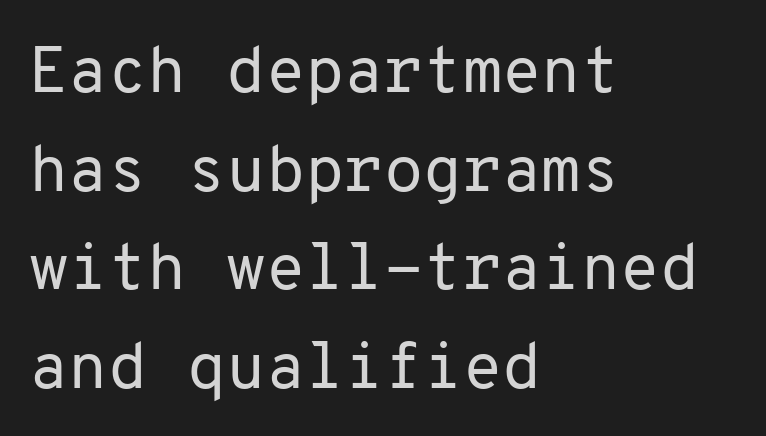
{"serif": "no", "italic": "no", "bold": "no", "weight": "regular", "width": "normal", "stroke_contrast": "low", "x_height": "medium", "monospaced": "yes", "underline": "no", "align": "left", "line_spacing": "normal", "line_spacing_ratio": 1.54, "letter_spacing": "normal", "letter_spacing_em": 0.0, "glyph_px": 64}
